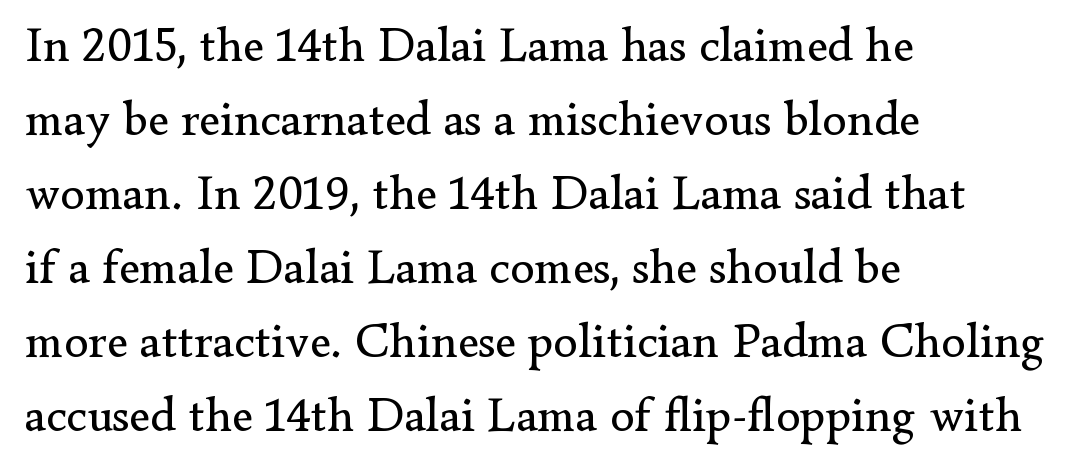
Q: Is the text bold? A: No.
Q: Is the text italic (slanted)? A: No, it is upright.
Q: Is the typeface a serif or a sans-serif typeface? A: Serif.
Q: Is the text underlined? A: No.
Q: How is the paragraph aligned? A: Left-aligned.
Q: Is the spacing between letters normal or unusually wide? A: Normal.
Q: Is the spacing between lines tight, normal or loose? A: Normal.
Q: Width (condensed, normal, or wide)? A: Normal.
Q: Stroke contrast? A: Low.
Q: x-height? A: Small.
Q: Monospaced? A: No.
